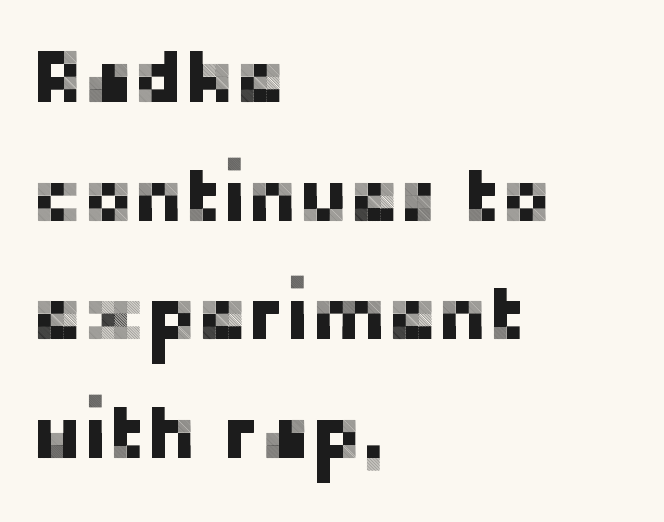
{"serif": "no", "italic": "no", "width": "normal", "stroke_contrast": "low", "x_height": "medium", "monospaced": "no", "underline": "no", "align": "left", "line_spacing": "normal", "line_spacing_ratio": 1.56, "letter_spacing": "normal", "letter_spacing_em": 0.0, "glyph_px": 76}
